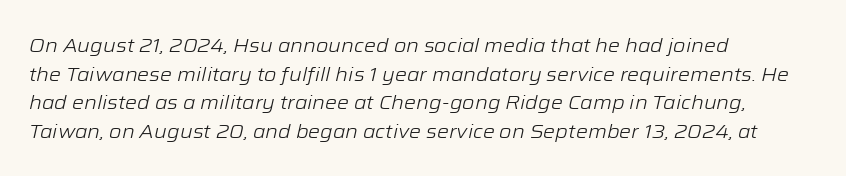
Each new line begins a customary step beneath the previous one. No chunkiness to these letters — they're not bold. Unmarked baselines from the first word to the last. Is the letter spacing exaggerated? No — it looks like the ordinary default.
